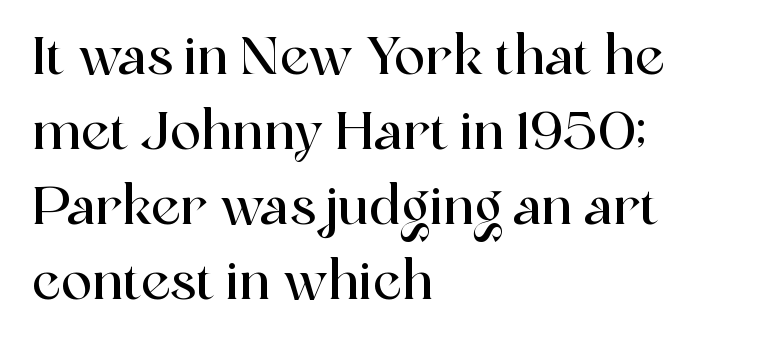
Q: Is the text italic (slanted)? A: No, it is upright.
Q: Is the typeface a serif or a sans-serif typeface? A: Serif.
Q: Is the text underlined? A: No.
Q: How is the paragraph aligned? A: Left-aligned.
Q: Is the spacing between letters normal or unusually wide? A: Normal.
Q: Is the spacing between lines tight, normal or loose? A: Normal.
Q: Width (condensed, normal, or wide)? A: Normal.
Q: x-height? A: Medium.
Q: Monospaced? A: No.
